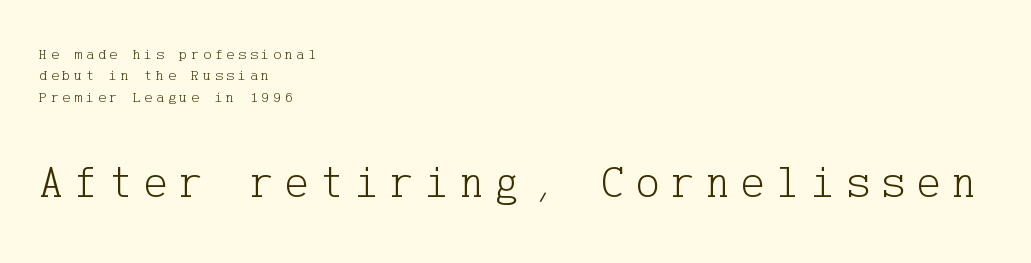
Every stem runs plumb, perpendicular to the baseline. The paragraph has a hard left edge and a soft right edge. The rendering shows small feet on the letterforms — a serif design. Which of the two is more prominent by size? The second, at the bottom. Glance below the letters and you will spot only blank space. The strokes carry an ordinary text weight at most.
